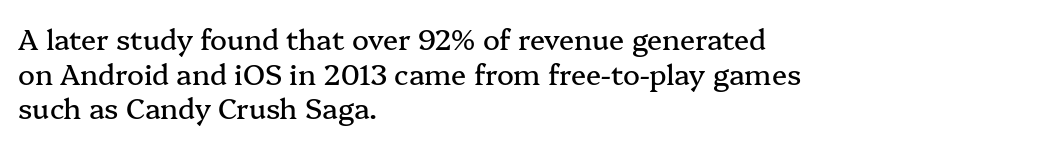
{"serif": "yes", "italic": "no", "width": "normal", "stroke_contrast": "medium", "x_height": "medium", "monospaced": "no", "underline": "no", "align": "left", "line_spacing_ratio": 1.24, "letter_spacing": "normal", "letter_spacing_em": 0.0, "glyph_px": 28}
